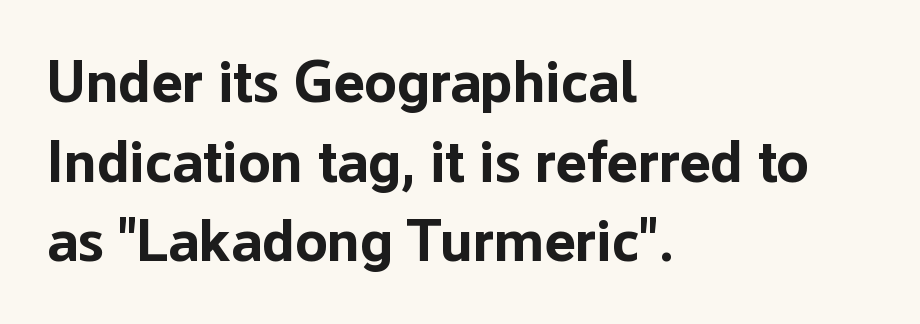
{"serif": "no", "italic": "no", "bold": "yes", "weight": "bold", "width": "normal", "stroke_contrast": "low", "x_height": "medium", "monospaced": "no", "underline": "no", "align": "left", "line_spacing": "normal", "line_spacing_ratio": 1.35, "letter_spacing": "normal", "letter_spacing_em": 0.0, "glyph_px": 59}
